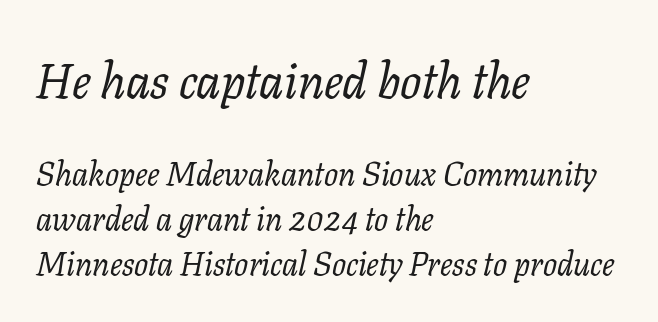
Q: Is the text bold? A: No.
Q: Is the text italic (slanted)? A: Yes, it leans right by about 11 degrees.
Q: Is the typeface a serif or a sans-serif typeface? A: Serif.
Q: Is the text underlined? A: No.
Q: How is the paragraph aligned? A: Left-aligned.
Q: Is the spacing between letters normal or unusually wide? A: Normal.
Q: Is the spacing between lines tight, normal or loose? A: Normal.
Q: Which block of text is set in a larger size, the first (top) or the second (bottom)? A: The first (top) one.
Q: Width (condensed, normal, or wide)? A: Normal.
Q: Stroke contrast? A: Low.
Q: x-height? A: Medium.
Q: Monospaced? A: No.
